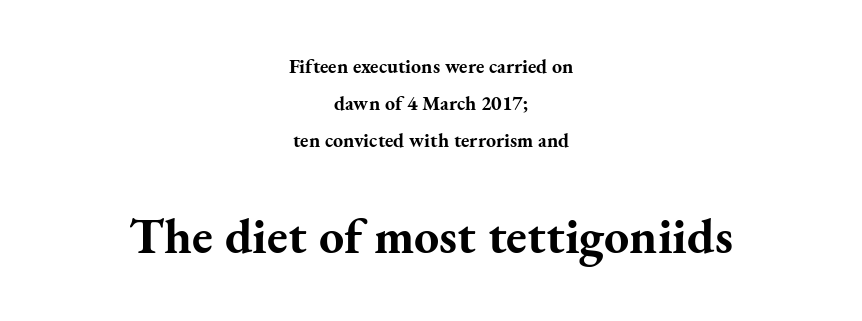
Q: Is the text bold? A: Yes.
Q: Is the text italic (slanted)? A: No, it is upright.
Q: Is the typeface a serif or a sans-serif typeface? A: Serif.
Q: Is the text underlined? A: No.
Q: How is the paragraph aligned? A: Centered.
Q: Is the spacing between letters normal or unusually wide? A: Normal.
Q: Which block of text is set in a larger size, the first (top) or the second (bottom)? A: The second (bottom) one.
Q: Width (condensed, normal, or wide)? A: Normal.
Q: Stroke contrast? A: Medium.
Q: x-height? A: Small.
Q: Monospaced? A: No.
